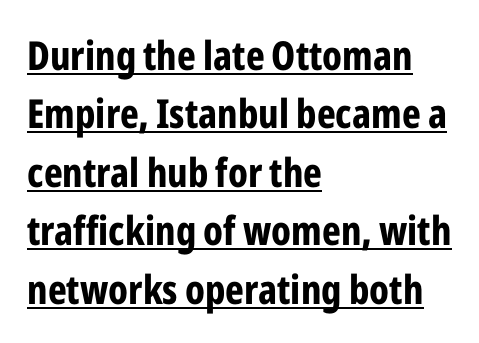
Serifs: no, the terminals of the letterforms are clean. The sample's only ornament is a line tracing under the words. These lines are set flush left with a ragged right edge. There is no visible air inserted between adjacent glyphs. In terms of leading, this rendering sits right in the middle.
